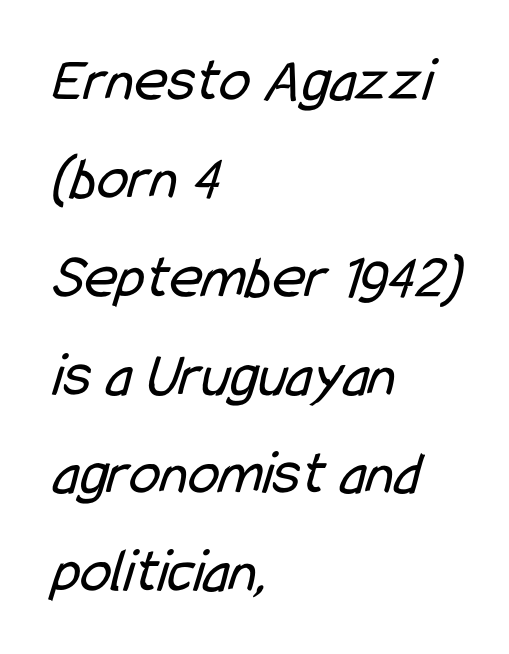
Q: Is the text bold? A: No.
Q: Is the typeface a serif or a sans-serif typeface? A: Sans-serif.
Q: Is the text underlined? A: No.
Q: How is the paragraph aligned? A: Left-aligned.
Q: Is the spacing between letters normal or unusually wide? A: Normal.
Q: Is the spacing between lines tight, normal or loose? A: Normal.
Q: Width (condensed, normal, or wide)? A: Condensed.
Q: Stroke contrast? A: Low.
Q: x-height? A: Medium.
Q: Monospaced? A: No.
